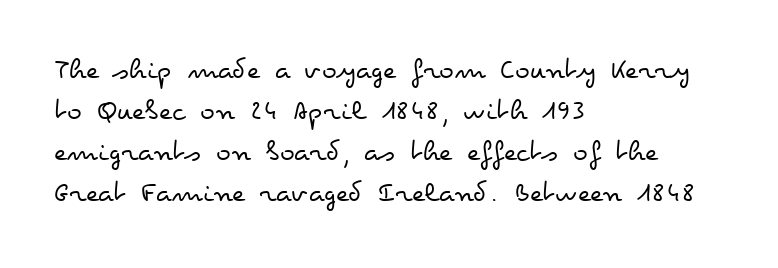
Students, note that the glyphs here touch the page at normal intervals. In CSS terms this would be text-align: left. Every character sits straight up, as roman type does. The specimen omits any rule beneath the text block's lines. Heaviness? Minimal to ordinary, like unemphasized prose. The vertical gap from one line to the next is medium.
